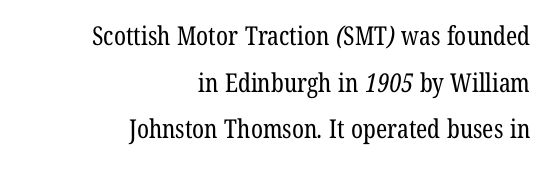
The image shows 26 px text type; set right-aligned, line spacing 1.79x, normal letter spacing, not underlined.
